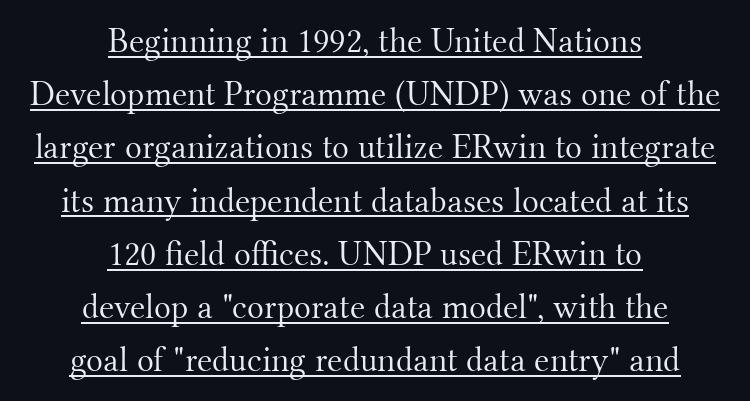
The image shows 35 px light serif type, upright; set centered, normal line spacing (1.52x), normal letter spacing, underlined; medium stroke contrast and a small x-height.
